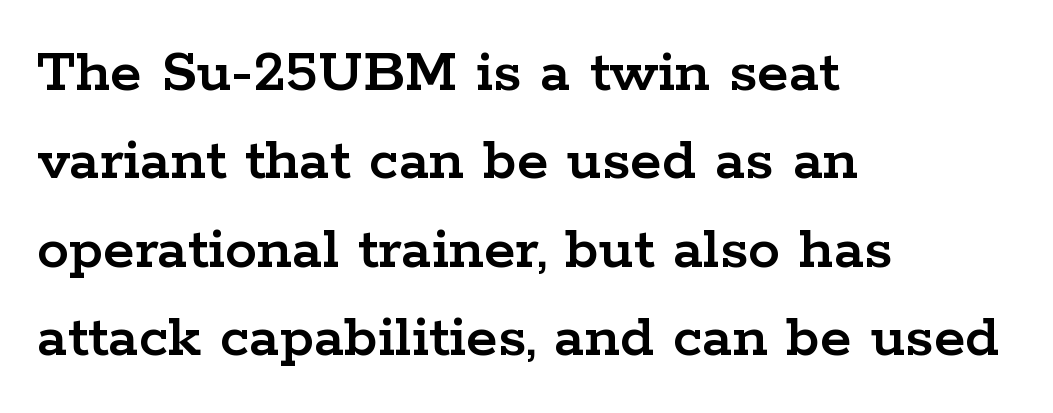
Layout note: lines flush left. Letters rest on an invisible, unmarked baseline. The face used here is proportionally spaced, like ordinary book or web type. In terms of posture, this sample is upright. Each word holds together tightly as a unit, with standard inter-letter gaps. Evenly set lines give the paragraph a standard silhouette.
